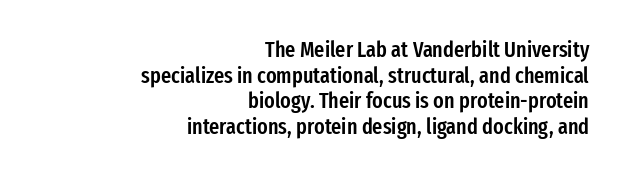
Q: Is the text bold? A: Semi-bold.
Q: Is the text italic (slanted)? A: No, it is upright.
Q: Is the text underlined? A: No.
Q: How is the paragraph aligned? A: Right-aligned.
Q: Is the spacing between letters normal or unusually wide? A: Normal.
